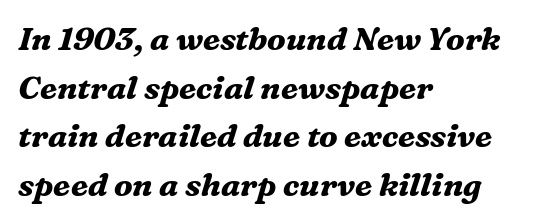
Q: Is the text bold? A: Yes.
Q: Is the text italic (slanted)? A: Yes, it leans right by about 16 degrees.
Q: Is the typeface a serif or a sans-serif typeface? A: Serif.
Q: Is the text underlined? A: No.
Q: How is the paragraph aligned? A: Left-aligned.
Q: Is the spacing between letters normal or unusually wide? A: Normal.
Q: Is the spacing between lines tight, normal or loose? A: Normal.
Q: Width (condensed, normal, or wide)? A: Normal.
Q: Stroke contrast? A: Medium.
Q: x-height? A: Medium.
Q: Monospaced? A: No.
